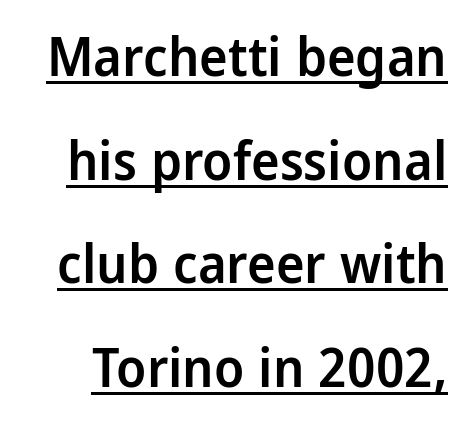
{"serif": "no", "italic": "no", "bold": "semi", "weight": "semibold", "width": "normal", "stroke_contrast": "low", "x_height": "medium", "monospaced": "no", "underline": "yes", "line_spacing": "loose", "line_spacing_ratio": 1.92, "letter_spacing": "normal", "letter_spacing_em": 0.0, "glyph_px": 54}
